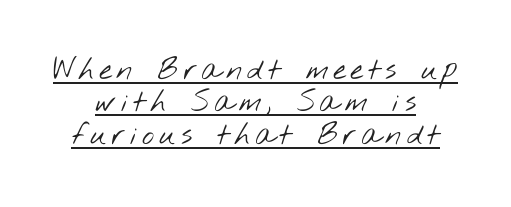
The image shows 29 px light, wide sans-serif type; set centered, tight line spacing (1.12x), underlined; low stroke contrast and a small x-height.
